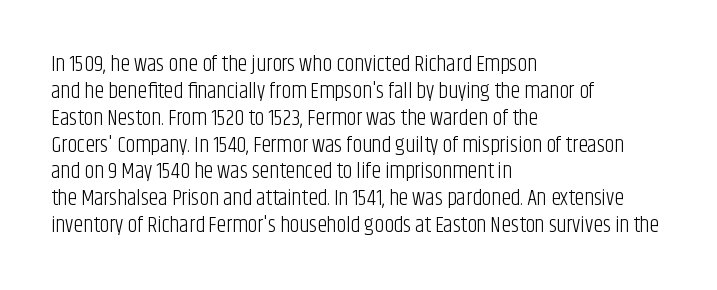
{"italic": "no", "bold": "no", "underline": "no", "align": "left", "line_spacing_ratio": 1.22, "letter_spacing": "normal", "letter_spacing_em": 0.0, "glyph_px": 22}
